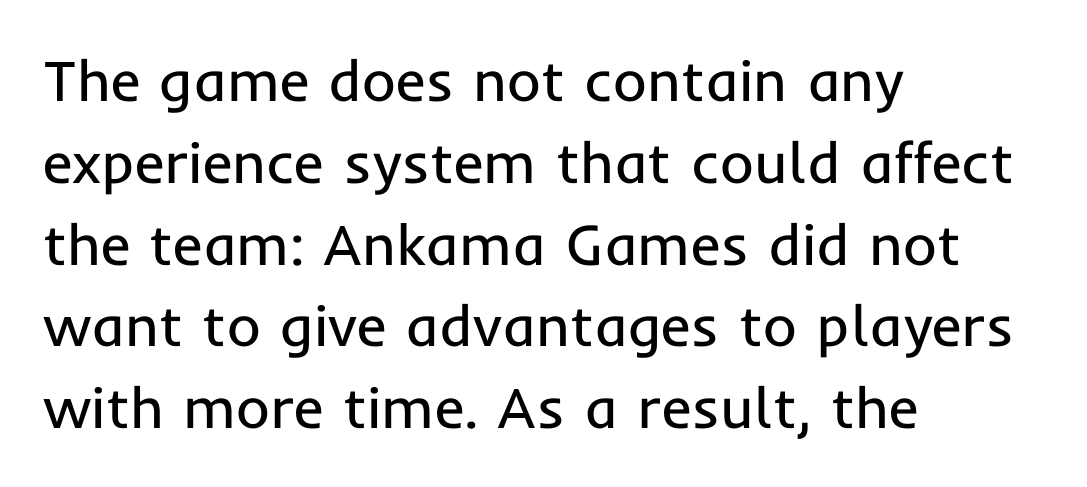
Only glyphs here, with clear space below each row. A typesetter would mark this as roman, not italic. The characters display no serif detailing; their extremities are plain. Counters stay open thanks to moderate or lighter strokes.
